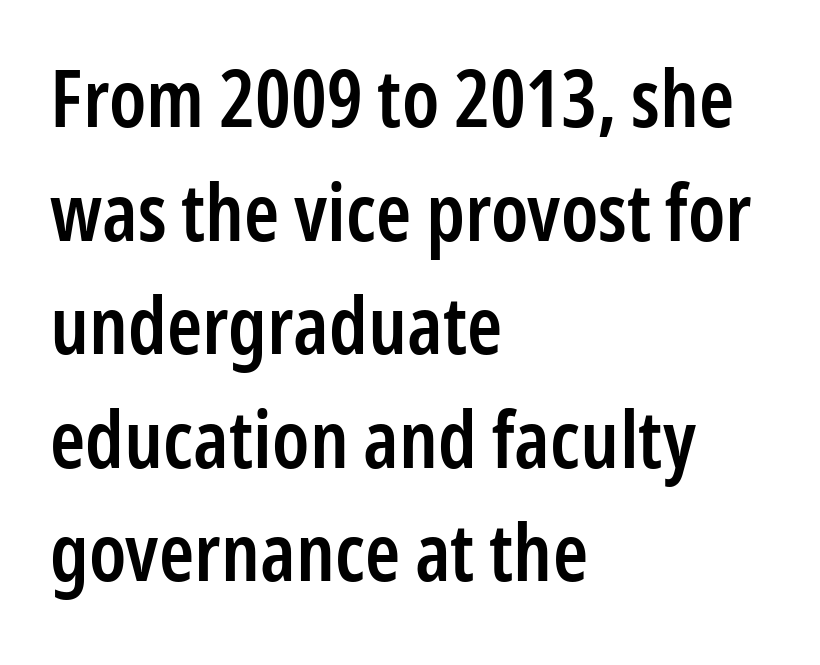
The image shows 80 px semibold, condensed sans-serif type, upright; set left-aligned, normal line spacing (1.42x), normal letter spacing, not underlined; low stroke contrast and a medium x-height.
